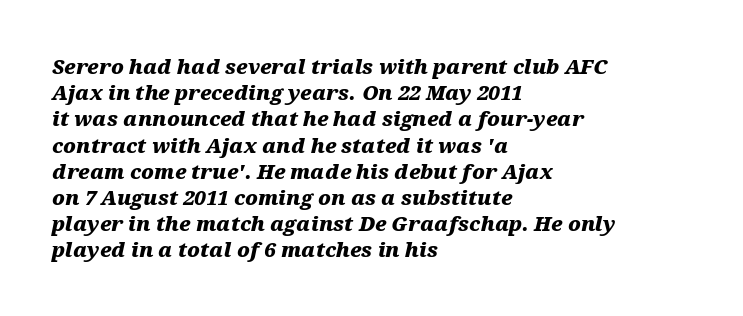
Q: Is the text bold? A: Yes.
Q: Is the text italic (slanted)? A: Yes, it leans right by about 12 degrees.
Q: Is the text underlined? A: No.
Q: How is the paragraph aligned? A: Left-aligned.
Q: Is the spacing between letters normal or unusually wide? A: Normal.
Q: Is the spacing between lines tight, normal or loose? A: Normal.
